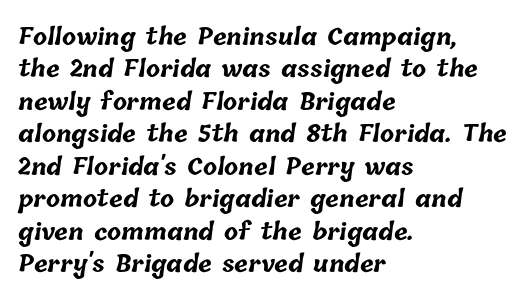
Q: Is the text bold? A: Yes.
Q: Is the text underlined? A: No.
Q: How is the paragraph aligned? A: Left-aligned.
Q: Is the spacing between letters normal or unusually wide? A: Normal.
Q: Is the spacing between lines tight, normal or loose? A: Normal.
